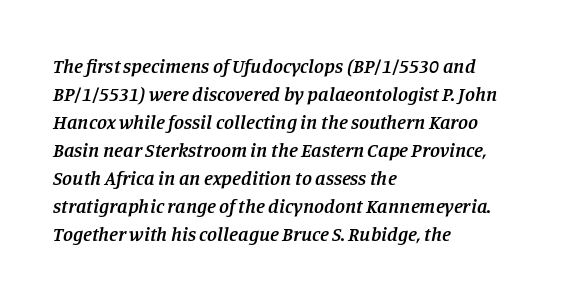
Look at the stroke-to-counter ratio: somewhat heavy, a semibold. Between one letter and the next there's only the usual sliver of space. The glyphs are unaccompanied by any horizontal stroke below them. A typesetter would mark this as italic. These lines are set flush left with a ragged right edge. The designer left line spacing at the default.
